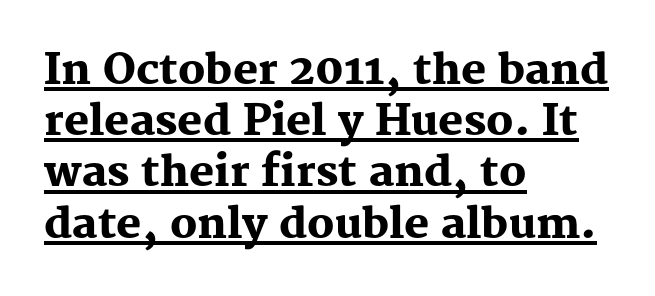
Italic: no, the glyphs are upright roman. Think of a printed novel: that variable character pitch is what you see here. This rendering employs a face with finishing strokes, i.e., a serif. In terms of letterspacing, this is plain default setting.
